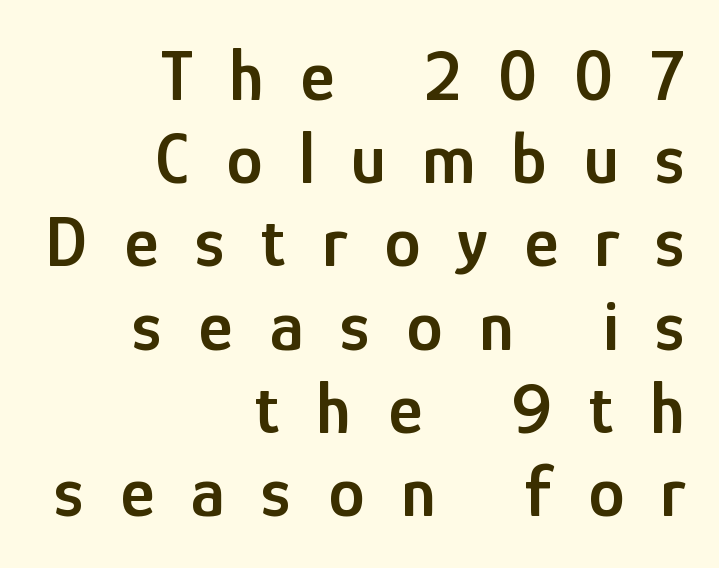
Spacing between characters has been opened up far beyond the box default. Stems and bowls a touch heavier than normal — semibold. The passage shown is typed in a proportional face where columns would drift. Each row of text sits above clean, open space. All the whitespace from short lines collects on the left.
